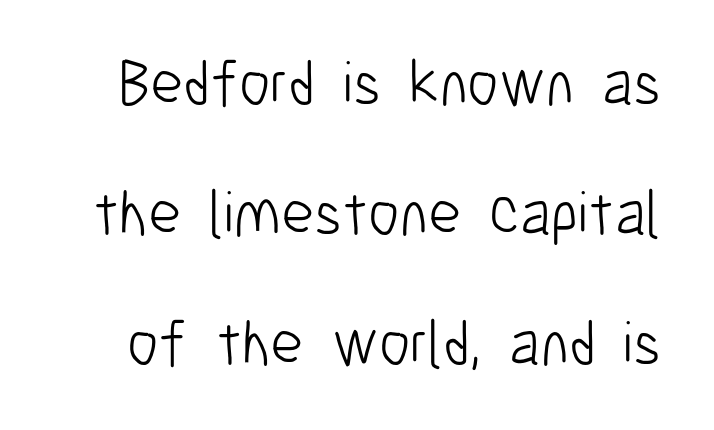
{"serif": "no", "italic": "no", "bold": "no", "weight": "light", "width": "condensed", "stroke_contrast": "low", "x_height": "medium", "monospaced": "no", "underline": "no", "line_spacing": "loose", "line_spacing_ratio": 2.06, "letter_spacing": "normal", "letter_spacing_em": 0.0, "glyph_px": 63}
